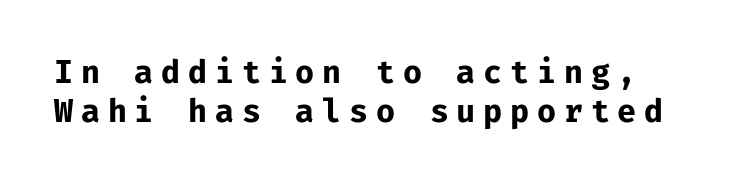
Letter spacing: wide. The letters are bold, with thick, heavy strokes. This sample has the even, mechanical cadence of fixed-width lettering. Successive baselines arrive at the customary interval. The specimen reads as upright at a glance.
